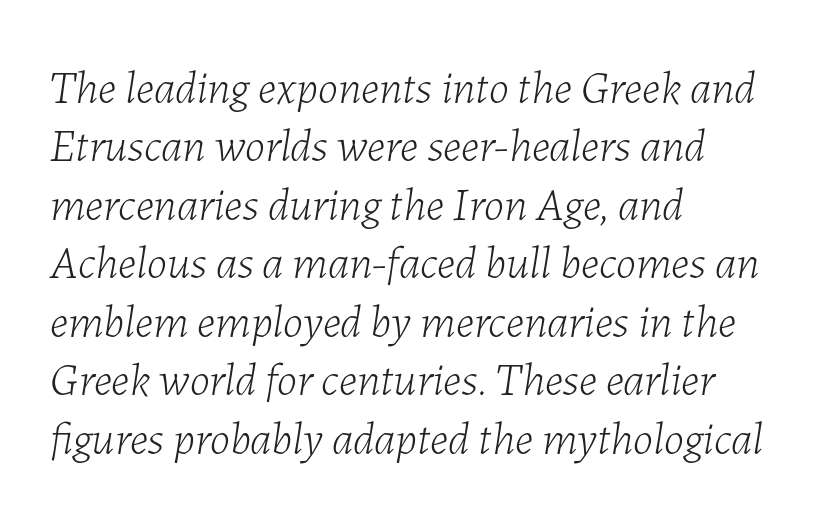
What stands out about the letter spacing? Nothing — it is the standard amount. Anything drawn beneath the words? Only blank space. Character widths vary here, with narrow letters taking less room than wide ones. The paragraph has a hard left edge and a soft right edge. The font sits on the lighter half of the weight spectrum, regular included. The typography opts for an oblique posture over an upright one.
